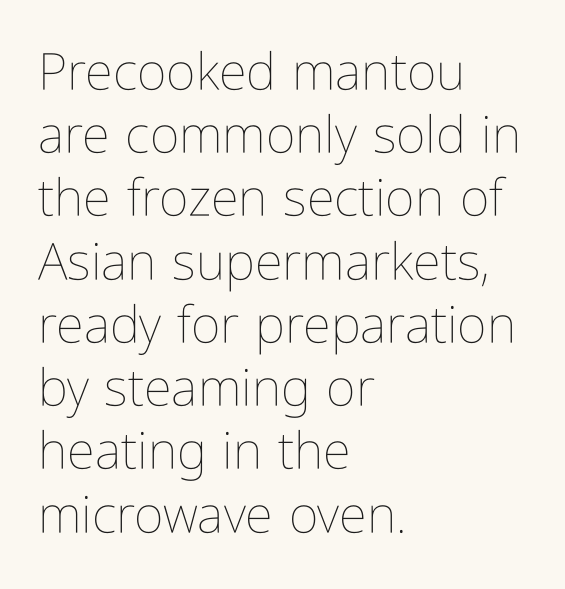
{"italic": "no", "bold": "no", "weight": "thin", "width": "condensed", "stroke_contrast": "low", "x_height": "medium", "monospaced": "no", "underline": "no", "align": "left", "line_spacing_ratio": 1.24, "letter_spacing": "normal", "letter_spacing_em": 0.0, "glyph_px": 51}
